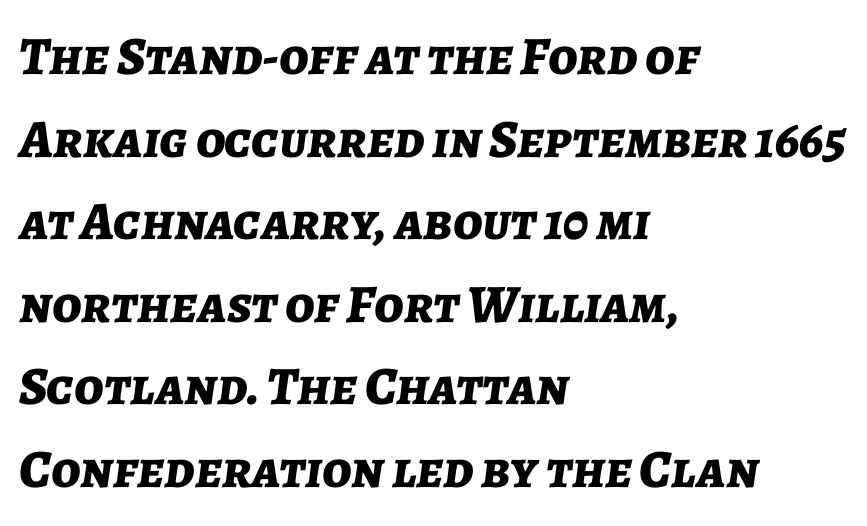
Q: Is the text bold? A: Yes.
Q: Is the text italic (slanted)? A: Yes, it leans right by about 7 degrees.
Q: Is the text underlined? A: No.
Q: How is the paragraph aligned? A: Left-aligned.
Q: Is the spacing between letters normal or unusually wide? A: Normal.
Q: Is the spacing between lines tight, normal or loose? A: Normal.
Q: Width (condensed, normal, or wide)? A: Normal.
Q: Stroke contrast? A: Low.
Q: x-height? A: Medium.
Q: Monospaced? A: No.
